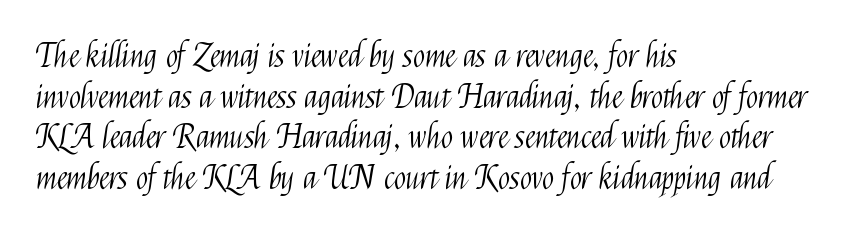
Q: Is the text bold? A: No.
Q: Is the text italic (slanted)? A: Yes.
Q: Is the typeface a serif or a sans-serif typeface? A: Sans-serif.
Q: Is the text underlined? A: No.
Q: How is the paragraph aligned? A: Left-aligned.
Q: Is the spacing between letters normal or unusually wide? A: Normal.
Q: Is the spacing between lines tight, normal or loose? A: Normal.
Q: Width (condensed, normal, or wide)? A: Condensed.
Q: Stroke contrast? A: Medium.
Q: x-height? A: Medium.
Q: Monospaced? A: No.
